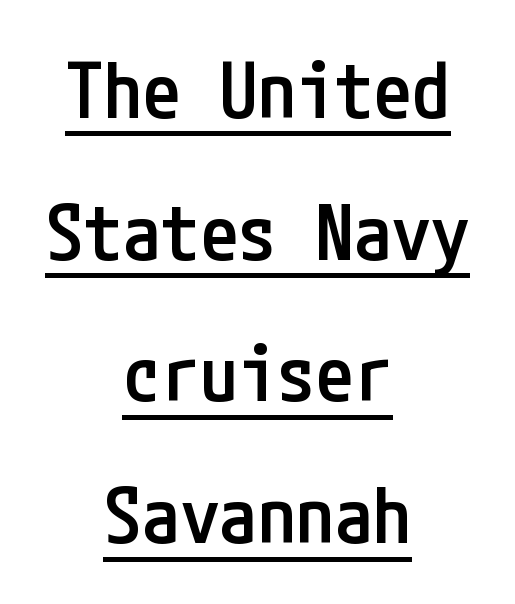
The image shows 77 px semibold, condensed sans-serif type, upright; set centered, line spacing 1.84x, normal letter spacing, underlined; low stroke contrast and a medium x-height.
